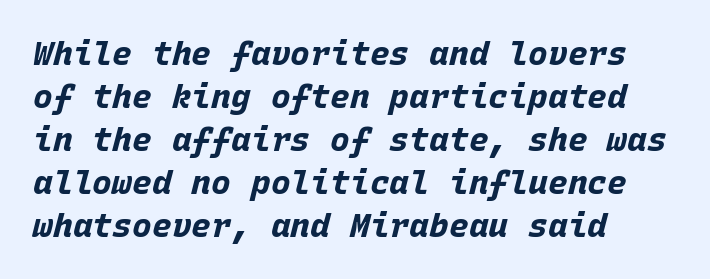
Weight: bold. The glyphs look as if they've been sheared to an angle. The rows are spaced the way most documents space them. Beneath every word, the page is bare.
